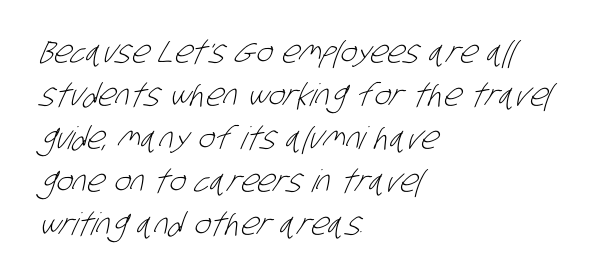
The image shows 31 px light, condensed sans-serif type; set left-aligned, normal line spacing (1.39x), normal letter spacing, not underlined; low stroke contrast and a large x-height.
